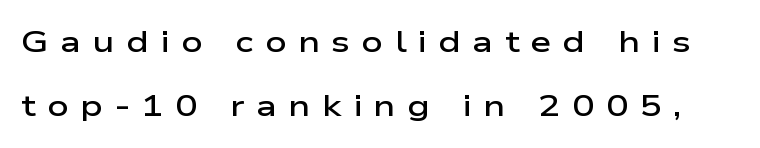
{"serif": "no", "italic": "no", "bold": "semi", "weight": "semibold", "width": "wide", "stroke_contrast": "low", "x_height": "medium", "monospaced": "no", "underline": "no", "line_spacing": "loose", "line_spacing_ratio": 2.13, "letter_spacing": "wide", "letter_spacing_em": 0.38, "glyph_px": 30}
